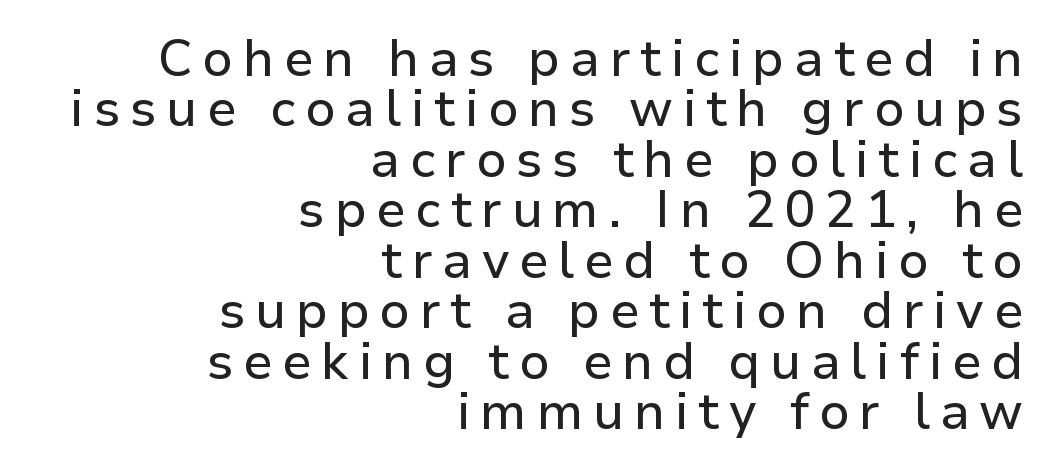
Q: Is the text italic (slanted)? A: No, it is upright.
Q: Is the typeface a serif or a sans-serif typeface? A: Sans-serif.
Q: Is the text underlined? A: No.
Q: How is the paragraph aligned? A: Right-aligned.
Q: Is the spacing between lines tight, normal or loose? A: Tight.
Q: Width (condensed, normal, or wide)? A: Normal.
Q: Stroke contrast? A: Low.
Q: x-height? A: Medium.
Q: Monospaced? A: No.
